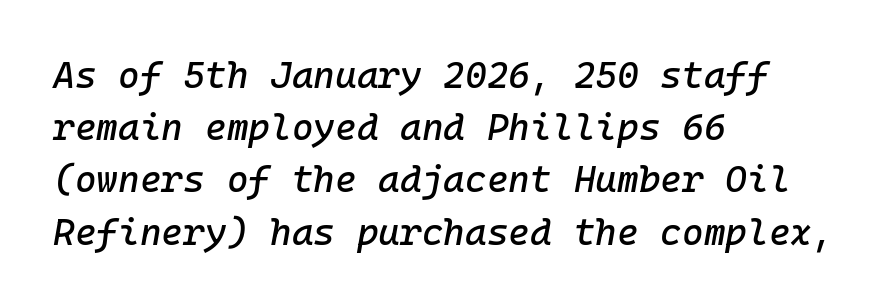
Honestly, the row spacing looks completely unremarkable. Style check: oblique. Bare-footed words on every line. Characters follow at the spacing the type designer built in. All the whitespace from short lines collects on the right.
